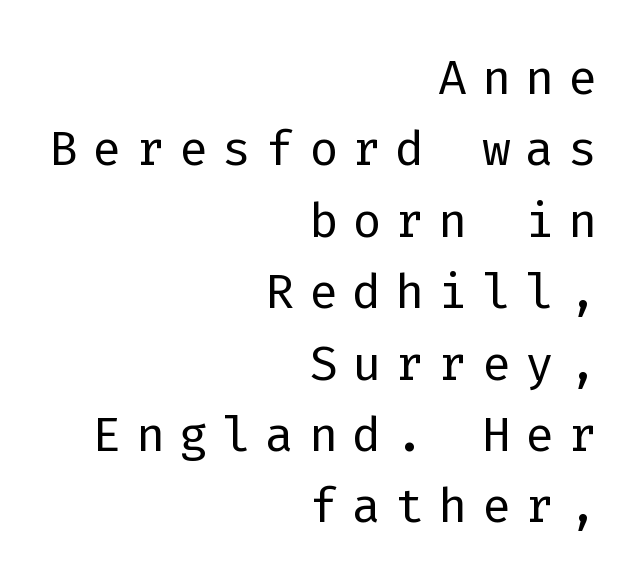
{"serif": "no", "italic": "no", "bold": "no", "weight": "light", "width": "normal", "stroke_contrast": "low", "x_height": "medium", "monospaced": "yes", "underline": "no", "align": "right", "line_spacing": "tight", "line_spacing_ratio": 1.05, "letter_spacing": "wide", "letter_spacing_em": 0.21, "glyph_px": 68}
